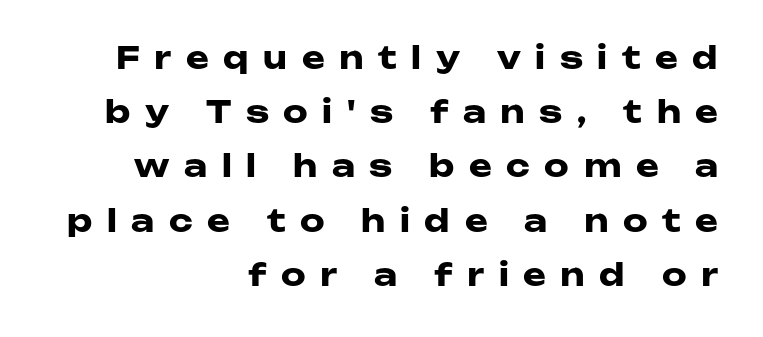
Q: Is the text bold? A: Yes.
Q: Is the text italic (slanted)? A: No, it is upright.
Q: Is the typeface a serif or a sans-serif typeface? A: Sans-serif.
Q: Is the text underlined? A: No.
Q: How is the paragraph aligned? A: Right-aligned.
Q: Is the spacing between letters normal or unusually wide? A: Unusually wide.
Q: Width (condensed, normal, or wide)? A: Wide.
Q: Stroke contrast? A: Low.
Q: x-height? A: Medium.
Q: Monospaced? A: No.
